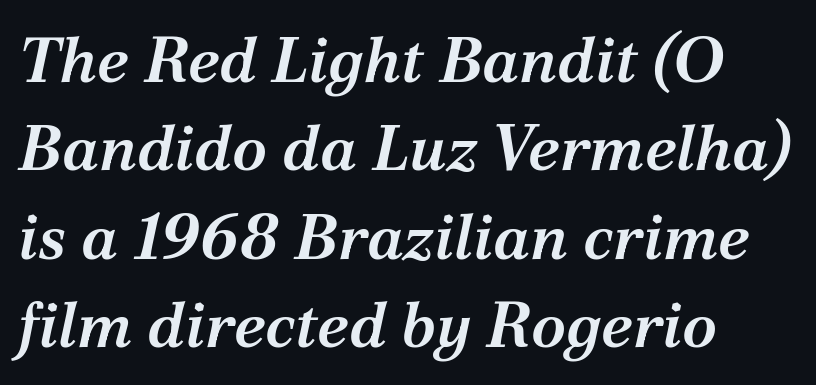
The image shows 64 px semibold serif type, italic (leaning right); set left-aligned, normal line spacing (1.38x), normal letter spacing, not underlined; medium stroke contrast and a medium x-height.
